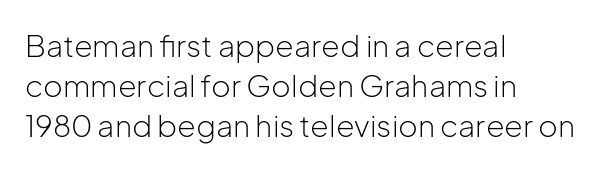
Descenders hang freely into open space. Is there any slant? The stems are plumb. A student would call this left alignment; a typographer would say flush left, rag right. The passage shown is typed in a proportional face where columns would drift. The designer left line spacing at the default.
